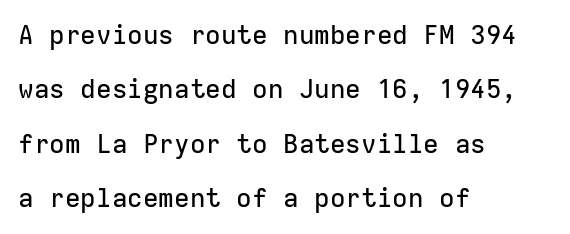
The letters stand straight up with perfectly vertical stems. If you measured baseline to baseline, you'd find a long distance. Is the letter spacing exaggerated? No — it looks like the ordinary default. Every row of glyphs begins at an identical x-position on the left. Decoration check: the copy has no underline.
